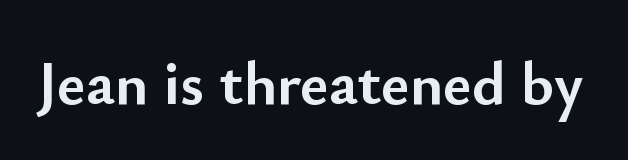
Grotesque or geometric, the face here clearly has no serifs. Notice how thick the strokes are: this is what a full bold looks like. Short note: letters normally spaced. Underline: absent. When letters stand straight like this, we call the style roman or upright. Note the varied advance widths — an 'i' is clearly narrower than an 'm'.
